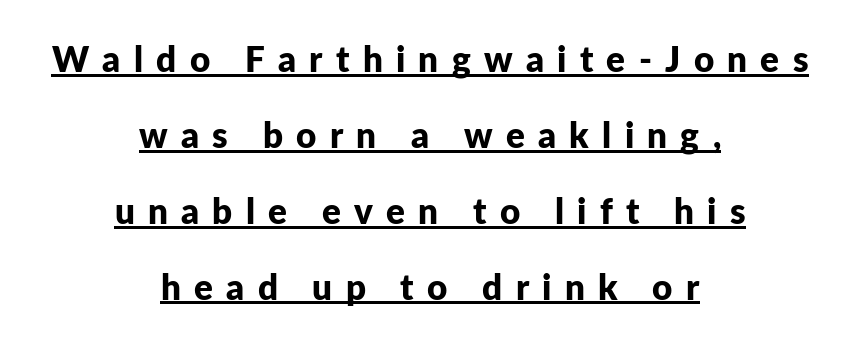
This is underlined copy, the kind a proofreader might mark for attention. The axis of the letterforms is exactly vertical. Substantial extra tracking has been applied to these lines. Note the varied advance widths — an 'i' is clearly narrower than an 'm'. The space between consecutive lines is lavish. Both edges are ragged and mirror each other, which tells us the setting is centered.
